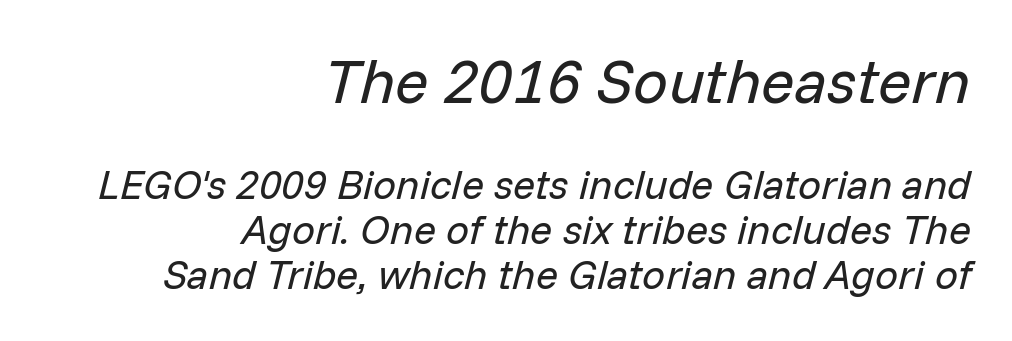
Varying glyph widths throughout — classic text-font behaviour. No extra tracking has been applied to these lines. On a weight scale, this lands at 450 or below. Visually the block forms a straight wall on the right and a jagged coastline on the left. Words float on clear page, feet unadorned. Block one is the big one; block two sits smaller underneath.
